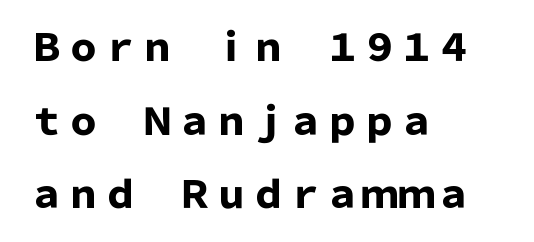
The image shows 37 px heavy sans-serif type, upright; set left-aligned, loose line spacing (1.99x), normal letter spacing, not underlined; low stroke contrast and a medium x-height.
